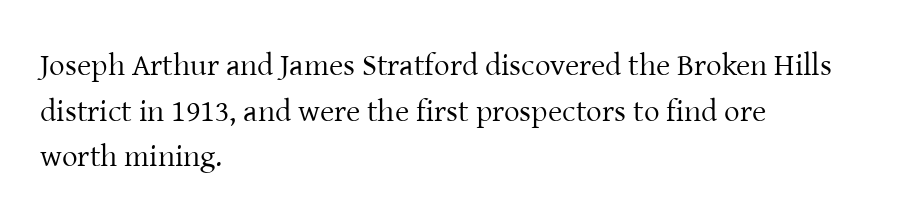
{"serif": "yes", "italic": "no", "bold": "no", "weight": "regular", "width": "normal", "stroke_contrast": "low", "x_height": "medium", "monospaced": "no", "underline": "no", "align": "left", "line_spacing": "normal", "line_spacing_ratio": 1.47, "letter_spacing": "normal", "letter_spacing_em": 0.0, "glyph_px": 31}
